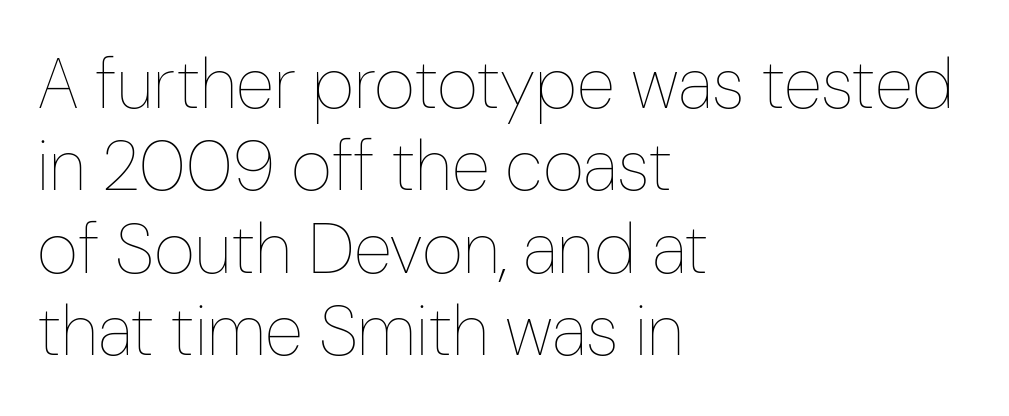
The image shows 71 px thin, condensed type, upright; set left-aligned, line spacing 1.16x, normal letter spacing, not underlined; low stroke contrast and a medium x-height.
